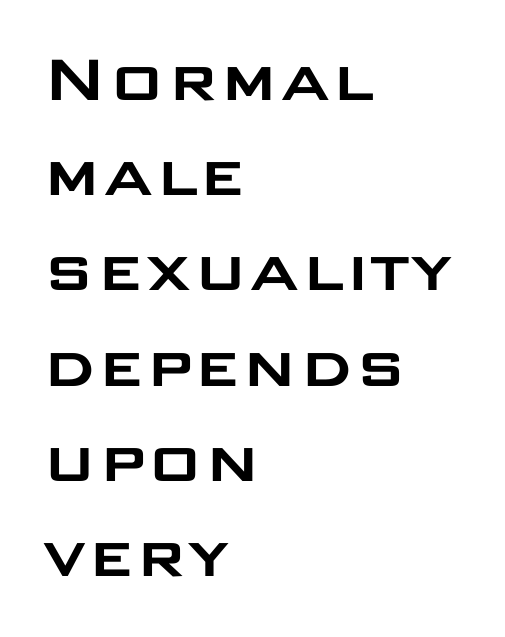
{"serif": "no", "italic": "no", "width": "wide", "stroke_contrast": "low", "x_height": "large", "monospaced": "no", "underline": "no", "align": "left", "line_spacing": "normal", "line_spacing_ratio": 1.27, "letter_spacing": "normal", "letter_spacing_em": 0.0, "glyph_px": 75}
